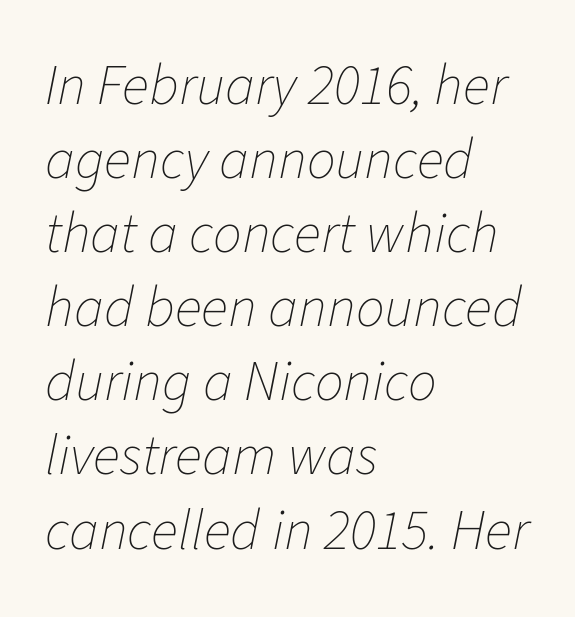
{"italic": "yes", "lean": "right", "slant_degrees": 11, "bold": "no", "weight": "thin", "width": "normal", "stroke_contrast": "low", "x_height": "medium", "monospaced": "no", "underline": "no", "align": "left", "line_spacing": "normal", "line_spacing_ratio": 1.3, "letter_spacing": "normal", "letter_spacing_em": 0.0, "glyph_px": 57}
